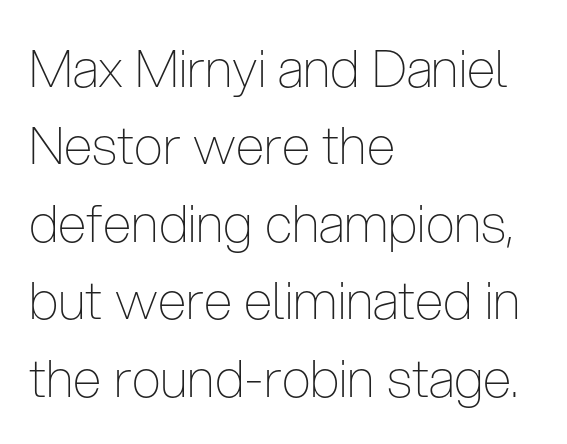
Q: Is the text bold? A: No.
Q: Is the text italic (slanted)? A: No, it is upright.
Q: Is the typeface a serif or a sans-serif typeface? A: Sans-serif.
Q: Is the text underlined? A: No.
Q: How is the paragraph aligned? A: Left-aligned.
Q: Is the spacing between letters normal or unusually wide? A: Normal.
Q: Is the spacing between lines tight, normal or loose? A: Normal.
Q: Width (condensed, normal, or wide)? A: Condensed.
Q: Stroke contrast? A: Low.
Q: x-height? A: Medium.
Q: Monospaced? A: No.
